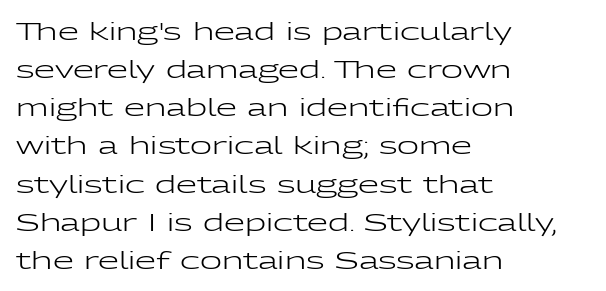
{"italic": "no", "bold": "no", "underline": "no", "align": "left", "line_spacing": "normal", "line_spacing_ratio": 1.59, "letter_spacing": "normal", "letter_spacing_em": 0.0, "glyph_px": 24}
